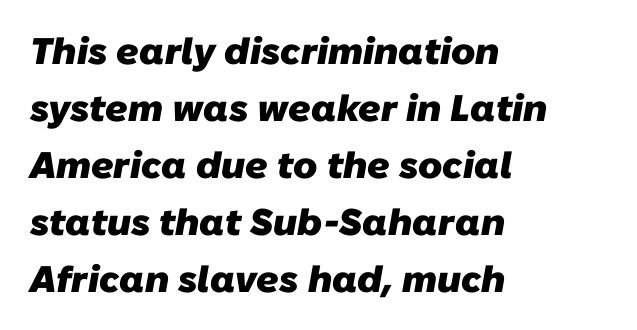
The image shows 37 px heavy sans-serif type; set left-aligned, normal line spacing (1.54x), normal letter spacing, not underlined; low stroke contrast and a medium x-height.
